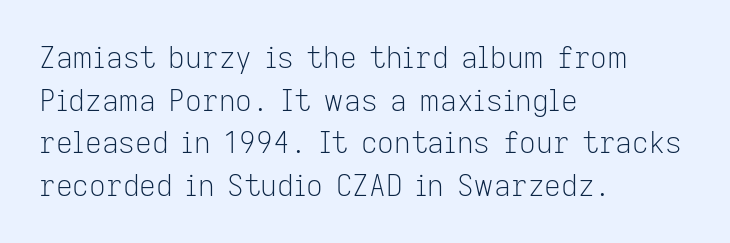
Q: Is the text bold? A: No.
Q: Is the text italic (slanted)? A: No, it is upright.
Q: Is the typeface a serif or a sans-serif typeface? A: Sans-serif.
Q: Is the text underlined? A: No.
Q: How is the paragraph aligned? A: Left-aligned.
Q: Is the spacing between letters normal or unusually wide? A: Normal.
Q: Is the spacing between lines tight, normal or loose? A: Normal.
Q: Width (condensed, normal, or wide)? A: Normal.
Q: Stroke contrast? A: Low.
Q: x-height? A: Medium.
Q: Monospaced? A: No.
